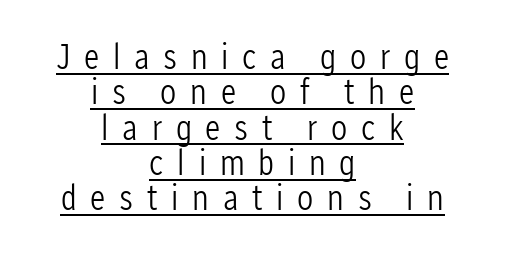
The image shows 36 px light, condensed sans-serif type, upright; set centered, tight line spacing (0.98x), unusually wide letter spacing (+0.38 em), underlined; low stroke contrast and a medium x-height.
